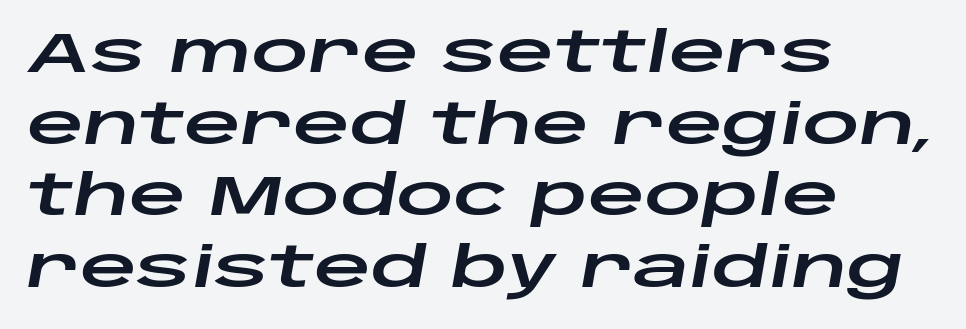
The image shows 56 px wide type, italic (leaning right); set left-aligned, normal line spacing (1.28x), normal letter spacing, not underlined; low stroke contrast and a large x-height.
